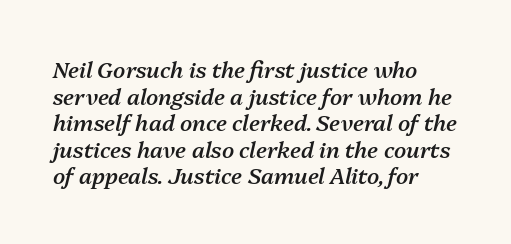
{"italic": "yes", "lean": "right", "slant_degrees": 13, "bold": "semi", "underline": "no", "line_spacing_ratio": 1.21, "letter_spacing": "normal", "letter_spacing_em": 0.0, "glyph_px": 22}
